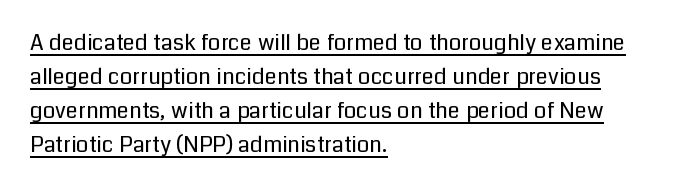
The image shows 22 px text type, upright; set left-aligned, normal line spacing (1.54x), normal letter spacing, underlined.
